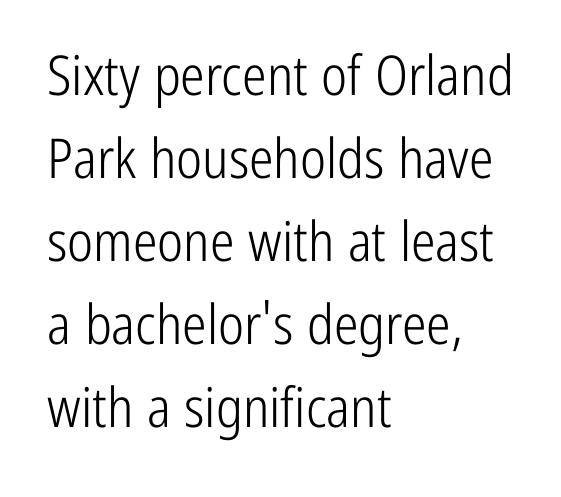
Q: Is the text bold? A: No.
Q: Is the text italic (slanted)? A: No, it is upright.
Q: Is the typeface a serif or a sans-serif typeface? A: Sans-serif.
Q: Is the text underlined? A: No.
Q: How is the paragraph aligned? A: Left-aligned.
Q: Is the spacing between letters normal or unusually wide? A: Normal.
Q: Is the spacing between lines tight, normal or loose? A: Normal.
Q: Width (condensed, normal, or wide)? A: Condensed.
Q: Stroke contrast? A: Low.
Q: x-height? A: Medium.
Q: Monospaced? A: No.
